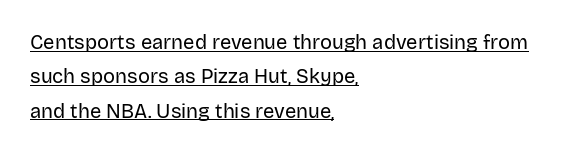
Q: Is the text bold? A: No.
Q: Is the text italic (slanted)? A: No, it is upright.
Q: Is the text underlined? A: Yes.
Q: How is the paragraph aligned? A: Left-aligned.
Q: Is the spacing between letters normal or unusually wide? A: Normal.
